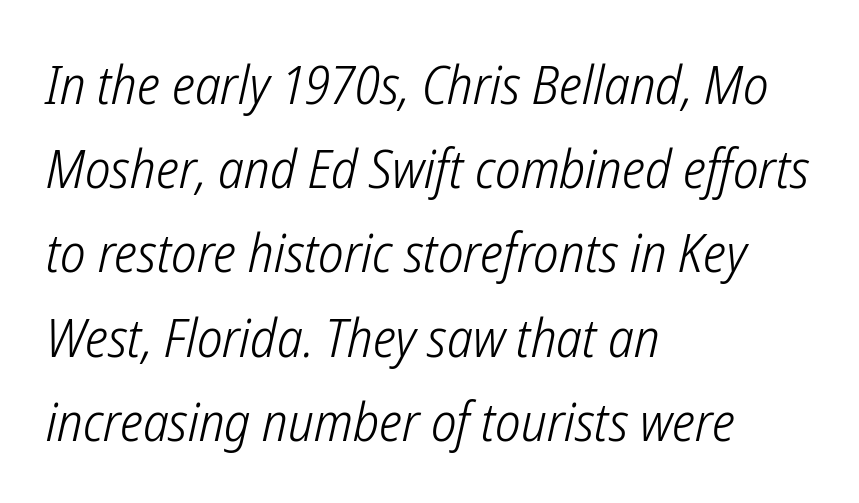
The image shows 54 px light, condensed sans-serif type; set left-aligned, normal line spacing (1.56x), normal letter spacing, not underlined; low stroke contrast and a medium x-height.
